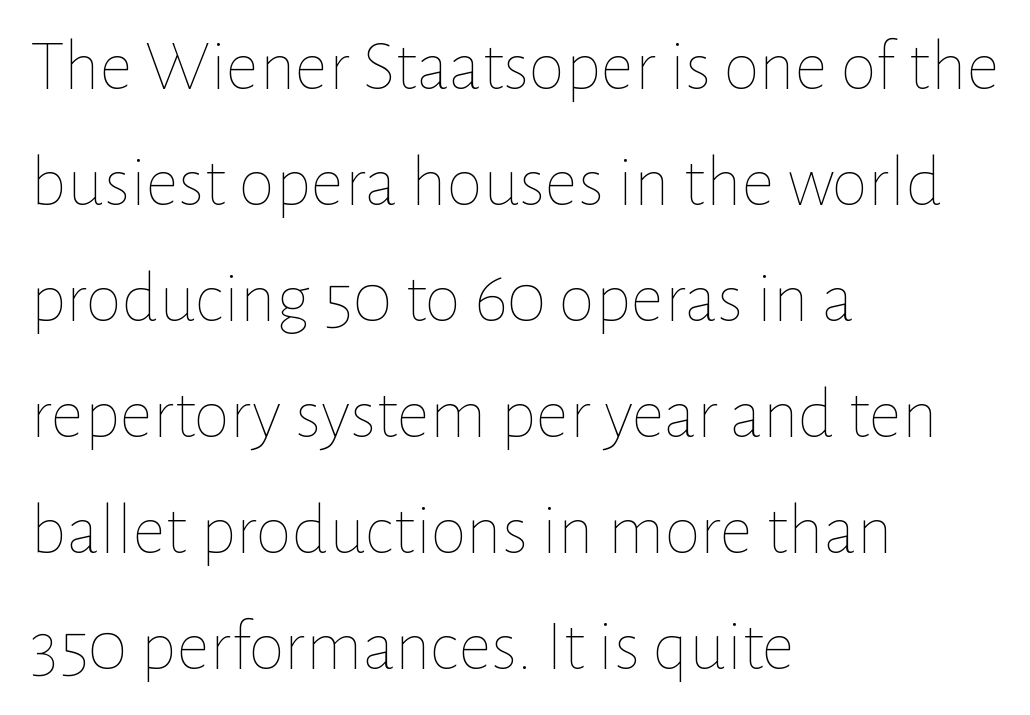
Q: Is the text bold? A: No.
Q: Is the text italic (slanted)? A: No, it is upright.
Q: Is the text underlined? A: No.
Q: How is the paragraph aligned? A: Left-aligned.
Q: Is the spacing between letters normal or unusually wide? A: Normal.
Q: Is the spacing between lines tight, normal or loose? A: Normal.
Q: Width (condensed, normal, or wide)? A: Normal.
Q: Stroke contrast? A: Low.
Q: x-height? A: Medium.
Q: Monospaced? A: No.
